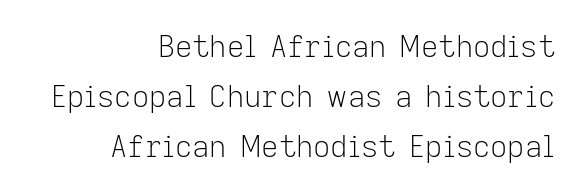
Each letter's strokes conclude bluntly, with no projecting serifs. There is no visible air inserted between adjacent glyphs. Caption: face not bold, strokes unweighted. Clear beneath every line of the passage. These lines sit exactly where default settings would place them. Line endings align vertically; line beginnings do not.
